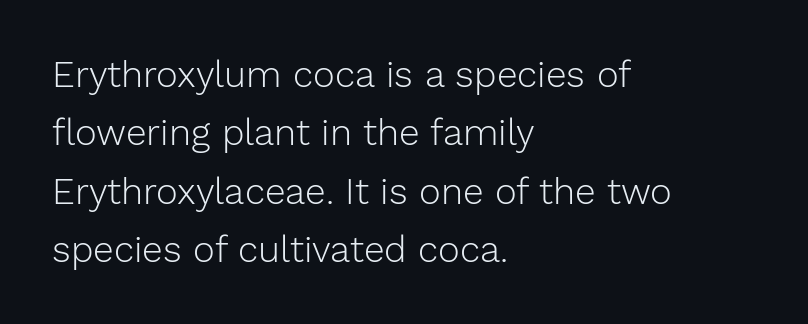
The image shows 37 px light sans-serif type, upright; set left-aligned, normal line spacing (1.58x), normal letter spacing, not underlined; low stroke contrast and a medium x-height.
